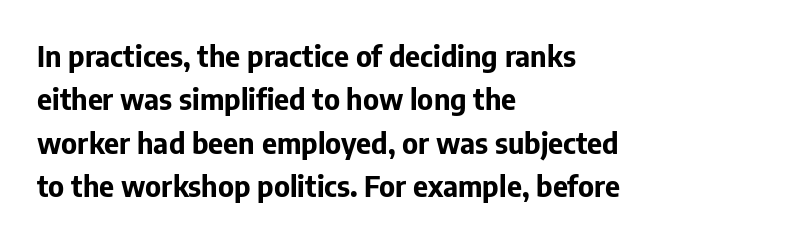
Q: Is the text bold? A: Yes.
Q: Is the text italic (slanted)? A: No, it is upright.
Q: Is the typeface a serif or a sans-serif typeface? A: Sans-serif.
Q: Is the text underlined? A: No.
Q: How is the paragraph aligned? A: Left-aligned.
Q: Is the spacing between letters normal or unusually wide? A: Normal.
Q: Is the spacing between lines tight, normal or loose? A: Normal.
Q: Width (condensed, normal, or wide)? A: Normal.
Q: Stroke contrast? A: Low.
Q: x-height? A: Medium.
Q: Monospaced? A: No.
